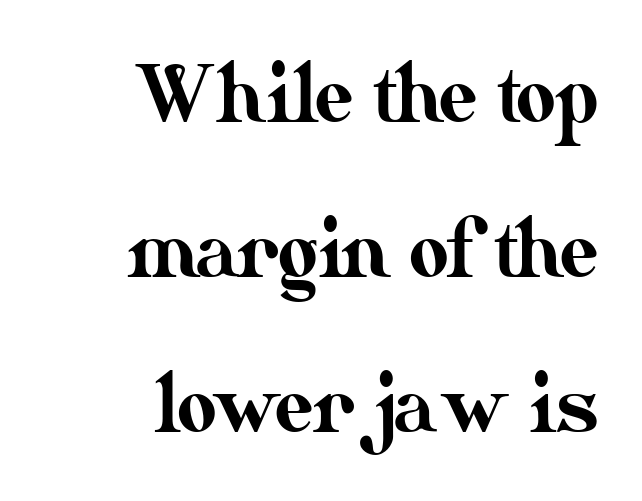
The space beneath each line is pristine and unruled. Words appear dense and cohesive because spacing is normal. Does the copy run flush right? Yes — the right margin is perfectly even. Proportional: the letters do not fall into vertical columns.
